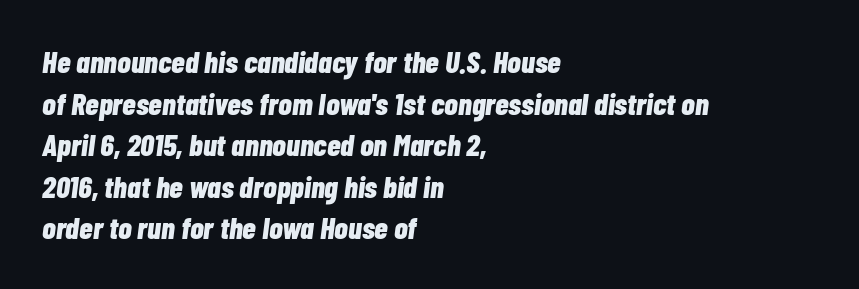
Q: Is the text bold? A: Yes.
Q: Is the text italic (slanted)? A: Yes, it leans right by about 7 degrees.
Q: Is the text underlined? A: No.
Q: How is the paragraph aligned? A: Left-aligned.
Q: Is the spacing between letters normal or unusually wide? A: Normal.
Q: Is the spacing between lines tight, normal or loose? A: Normal.
Q: Width (condensed, normal, or wide)? A: Condensed.
Q: Stroke contrast? A: Low.
Q: x-height? A: Medium.
Q: Monospaced? A: No.
